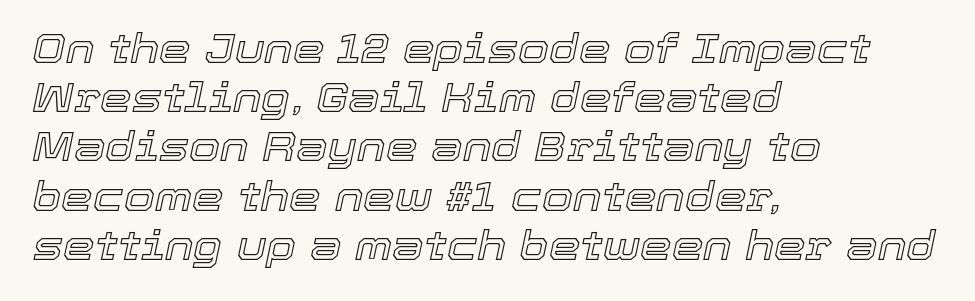
{"italic": "yes", "lean": "right", "slant_degrees": 12, "width": "normal", "x_height": "medium", "monospaced": "no", "underline": "no", "align": "left", "line_spacing_ratio": 1.23, "letter_spacing": "normal", "letter_spacing_em": 0.0, "glyph_px": 40}
